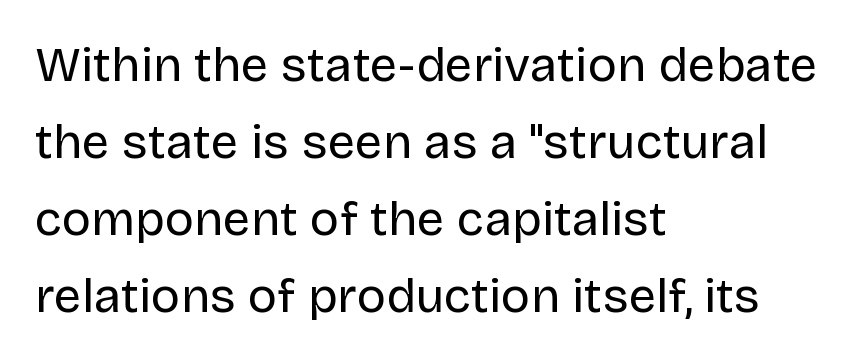
The image shows 49 px regular-weight sans-serif type, upright; set left-aligned, normal line spacing (1.57x), normal letter spacing, not underlined; low stroke contrast and a large x-height.
